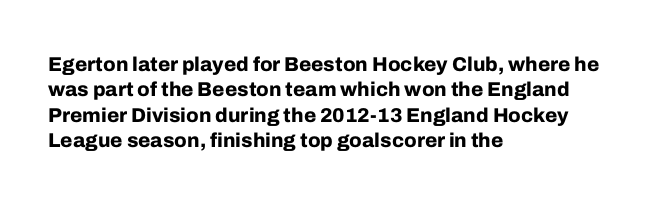
The image shows 20 px bold type, upright; set left-aligned, normal line spacing (1.27x), normal letter spacing, not underlined.
